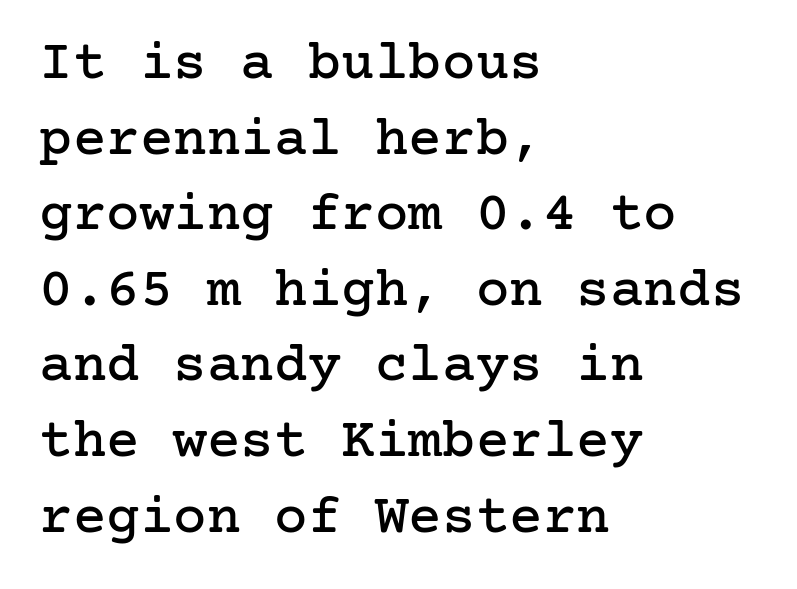
Q: Is the text italic (slanted)? A: No, it is upright.
Q: Is the typeface a serif or a sans-serif typeface? A: Serif.
Q: Is the text underlined? A: No.
Q: How is the paragraph aligned? A: Left-aligned.
Q: Is the spacing between letters normal or unusually wide? A: Normal.
Q: Is the spacing between lines tight, normal or loose? A: Normal.
Q: Width (condensed, normal, or wide)? A: Normal.
Q: Stroke contrast? A: Low.
Q: x-height? A: Medium.
